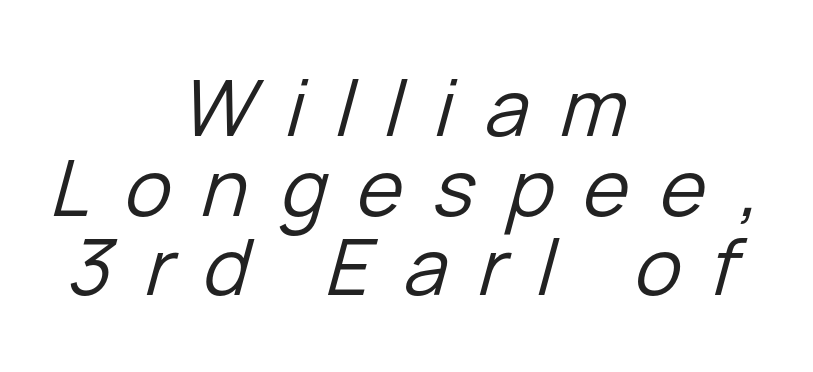
Quick note: underline off. Letter spacing: wide. Each letter keeps its own natural width here, so spacing adapts to shape. Weight: not bold — regular or lighter. Interline gaps are noticeably narrow in this sample. The passage shown leans; its letterforms are oblique.
